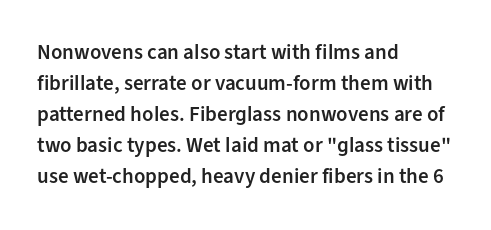
Observe the ordinary spacing: letters are neighbours, not strangers. Which margin do the lines hug? The left one — the right edge is uneven. Compared with typical paragraphs, the rows here are spaced about the same. Notice how the stems are strictly vertical — no italics here. Compared with an ordinary text face, these strokes are moderately heavier — a semibold. Clear beneath every line of the passage.
